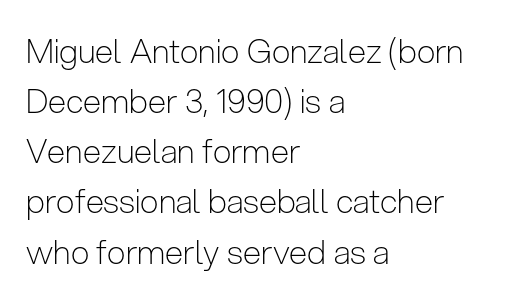
{"serif": "no", "italic": "no", "bold": "no", "weight": "light", "width": "condensed", "stroke_contrast": "low", "x_height": "medium", "monospaced": "no", "underline": "no", "align": "left", "line_spacing": "normal", "line_spacing_ratio": 1.52, "letter_spacing": "normal", "letter_spacing_em": 0.0, "glyph_px": 33}
